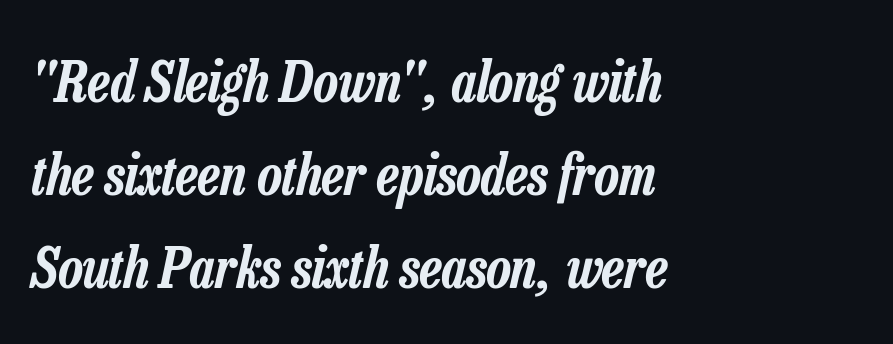
{"italic": "yes", "lean": "right", "slant_degrees": 13, "width": "condensed", "stroke_contrast": "low", "x_height": "medium", "monospaced": "no", "underline": "no", "align": "left", "line_spacing": "normal", "line_spacing_ratio": 1.66, "letter_spacing": "normal", "letter_spacing_em": 0.0, "glyph_px": 56}
